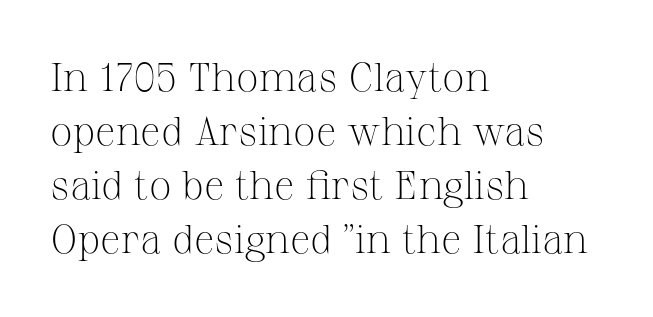
The image shows 40 px light serif type, upright; set left-aligned, normal line spacing (1.35x), normal letter spacing, not underlined; medium stroke contrast and a medium x-height.
